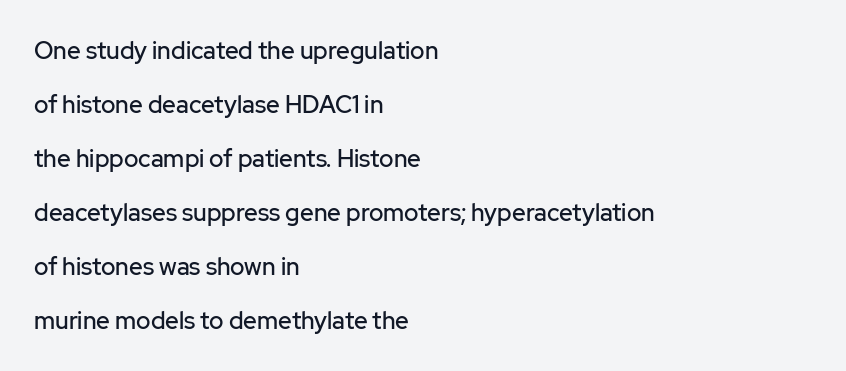
The image shows 24 px text type, upright; set left-aligned, loose line spacing (2.25x), normal letter spacing, not underlined.
